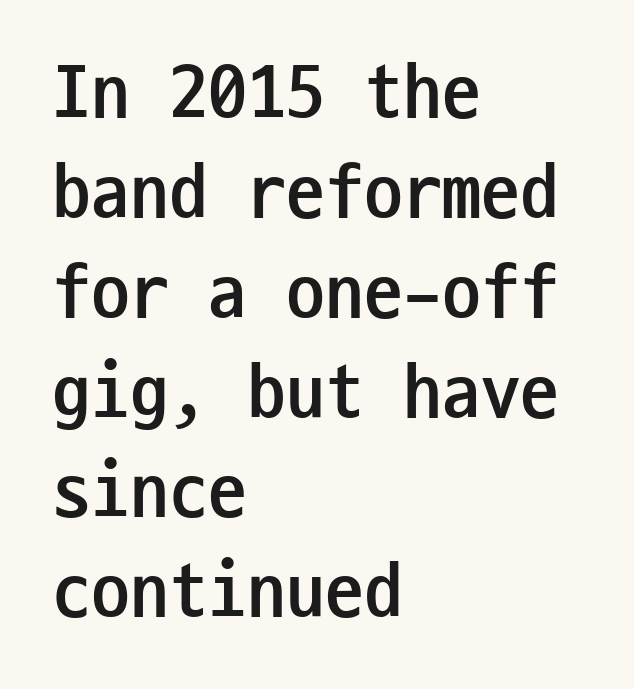
The image shows 78 px semibold, condensed sans-serif type, upright, monospaced; set left-aligned, normal line spacing (1.28x), normal letter spacing, not underlined; low stroke contrast and a medium x-height.
